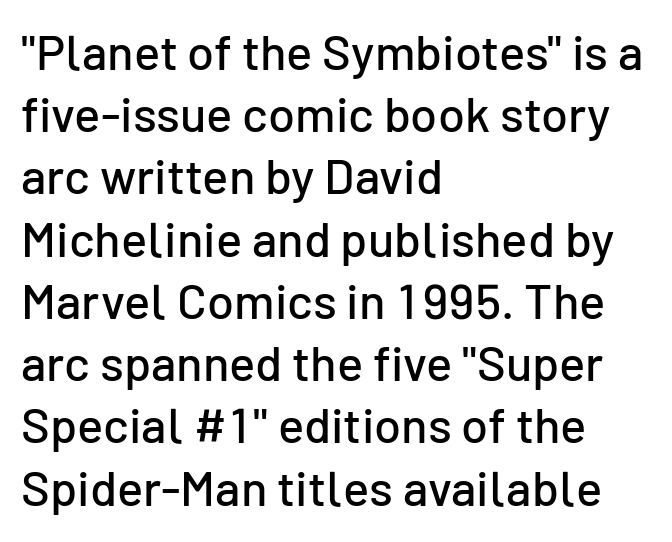
Q: Is the text italic (slanted)? A: No, it is upright.
Q: Is the typeface a serif or a sans-serif typeface? A: Sans-serif.
Q: Is the text underlined? A: No.
Q: How is the paragraph aligned? A: Left-aligned.
Q: Is the spacing between letters normal or unusually wide? A: Normal.
Q: Is the spacing between lines tight, normal or loose? A: Normal.
Q: Width (condensed, normal, or wide)? A: Normal.
Q: Stroke contrast? A: Low.
Q: x-height? A: Medium.
Q: Monospaced? A: No.
